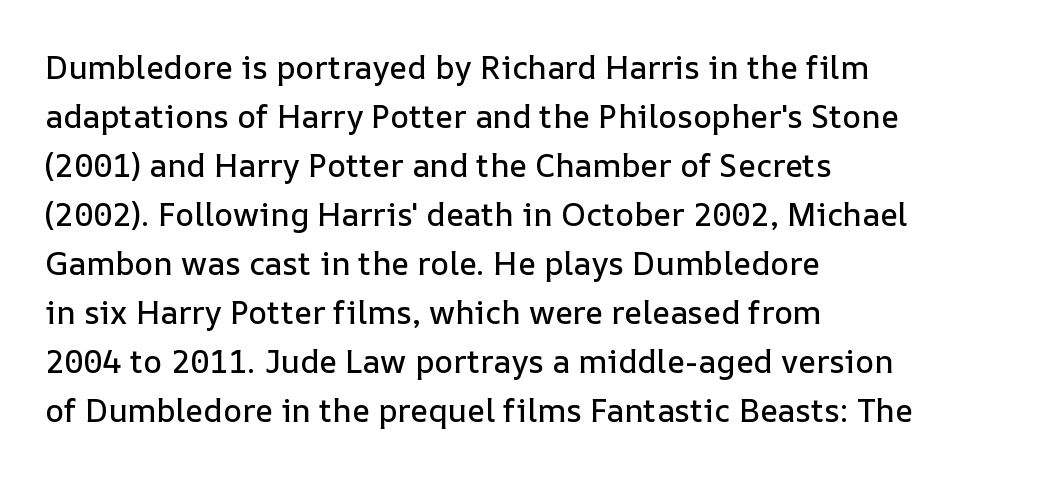
{"italic": "no", "width": "normal", "stroke_contrast": "low", "x_height": "medium", "monospaced": "no", "underline": "no", "align": "left", "line_spacing": "normal", "line_spacing_ratio": 1.53, "letter_spacing": "normal", "letter_spacing_em": 0.0, "glyph_px": 32}
